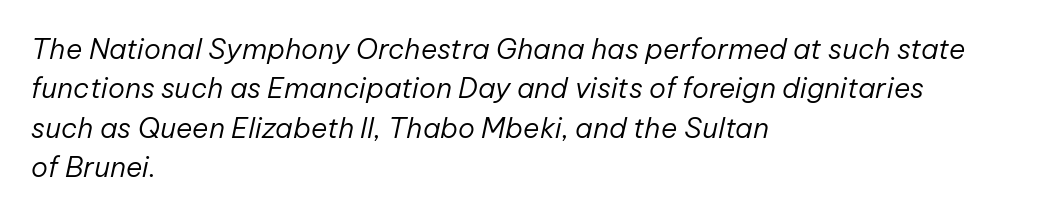
Q: Is the text bold? A: No.
Q: Is the text italic (slanted)? A: Yes, it leans right by about 12 degrees.
Q: Is the text underlined? A: No.
Q: How is the paragraph aligned? A: Left-aligned.
Q: Is the spacing between letters normal or unusually wide? A: Normal.
Q: Is the spacing between lines tight, normal or loose? A: Normal.
Q: Width (condensed, normal, or wide)? A: Normal.
Q: Stroke contrast? A: Low.
Q: x-height? A: Medium.
Q: Monospaced? A: No.
